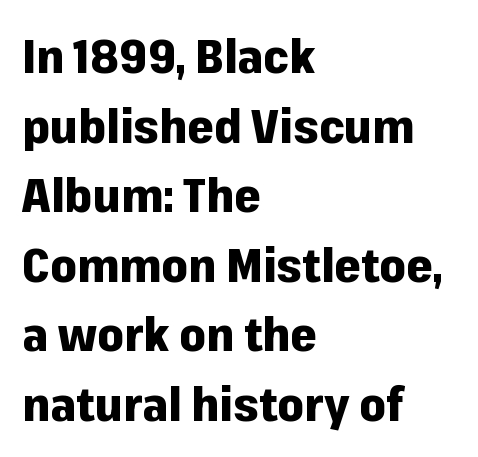
{"serif": "no", "italic": "no", "bold": "yes", "weight": "heavy", "width": "normal", "stroke_contrast": "low", "x_height": "medium", "monospaced": "no", "underline": "no", "align": "left", "line_spacing": "normal", "line_spacing_ratio": 1.48, "letter_spacing": "normal", "letter_spacing_em": 0.0, "glyph_px": 47}
